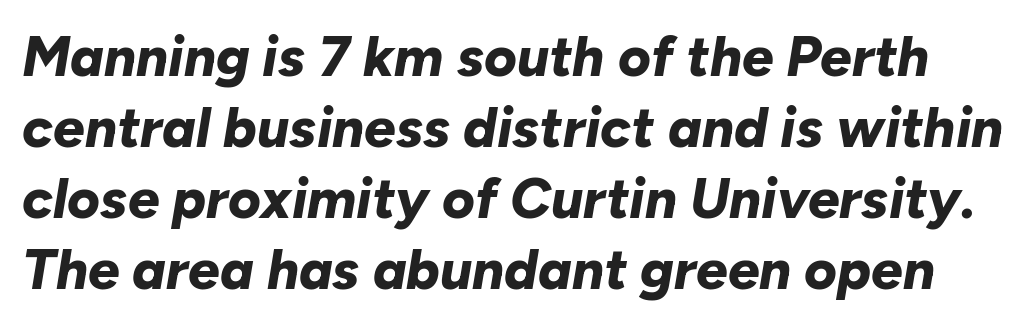
Q: Is the text bold? A: Yes.
Q: Is the text italic (slanted)? A: Yes, it leans right by about 10 degrees.
Q: Is the text underlined? A: No.
Q: Is the spacing between letters normal or unusually wide? A: Normal.
Q: Is the spacing between lines tight, normal or loose? A: Normal.
Q: Width (condensed, normal, or wide)? A: Normal.
Q: Stroke contrast? A: Low.
Q: x-height? A: Medium.
Q: Monospaced? A: No.
